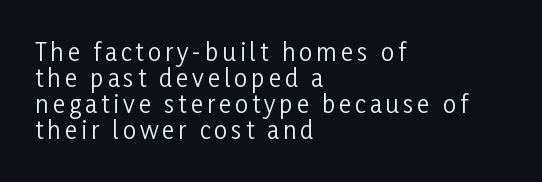
Q: Is the text bold? A: No.
Q: Is the text italic (slanted)? A: No, it is upright.
Q: Is the text underlined? A: No.
Q: How is the paragraph aligned? A: Left-aligned.
Q: Is the spacing between lines tight, normal or loose? A: Tight.
